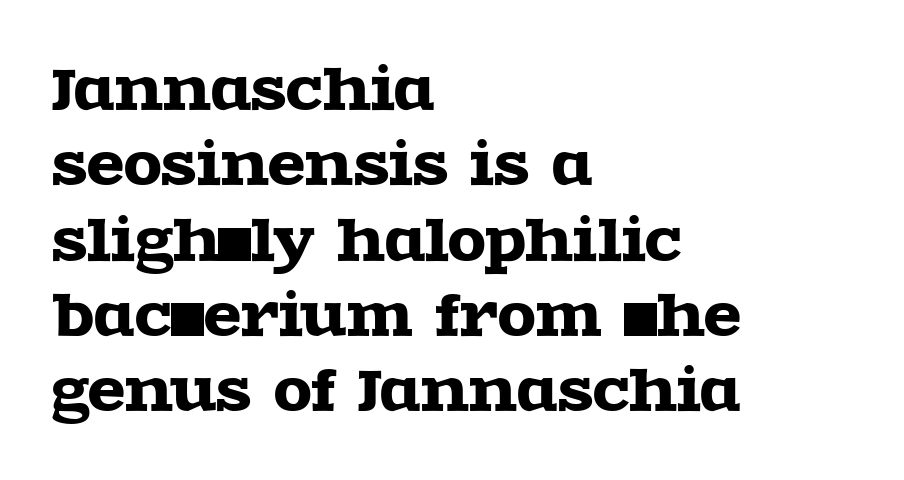
Visually the block forms a straight wall on the left and a jagged coastline on the right. The face used here is proportionally spaced, like ordinary book or web type. The glyphs are unaccompanied by any horizontal stroke below them. Nobody touched the tracking dial on this one. A typesetter would mark this as roman, not italic.
